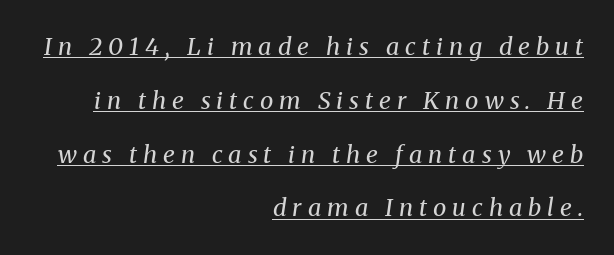
Compared with undecorated copy, this sample adds a rule below the words. The tracking jumps out immediately: characters are airy and widely separated. Stems and bowls with no extra thickness — not bold. Each new line begins a long way beneath the previous one.
